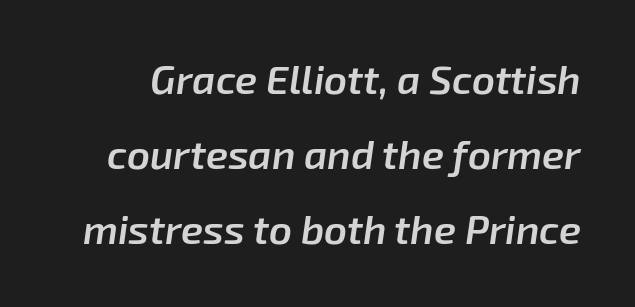
{"italic": "yes", "lean": "right", "slant_degrees": 8, "bold": "semi", "weight": "semibold", "width": "normal", "stroke_contrast": "low", "x_height": "medium", "monospaced": "no", "underline": "no", "line_spacing_ratio": 1.87, "letter_spacing": "normal", "letter_spacing_em": 0.0, "glyph_px": 40}
